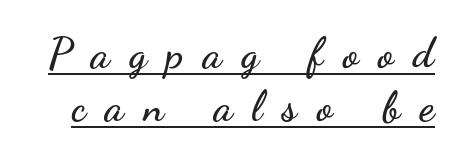
{"serif": "no", "width": "wide", "stroke_contrast": "low", "x_height": "small", "monospaced": "no", "underline": "yes", "line_spacing": "normal", "line_spacing_ratio": 1.26, "letter_spacing": "wide", "letter_spacing_em": 0.47, "glyph_px": 42}
